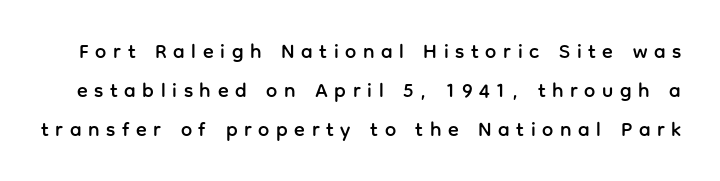
Check the space under the baseline: it is left empty. There is plenty of visible air inserted between adjacent glyphs. Loosely led — the rows are spread out. Characters remain perfectly vertical along every line.
